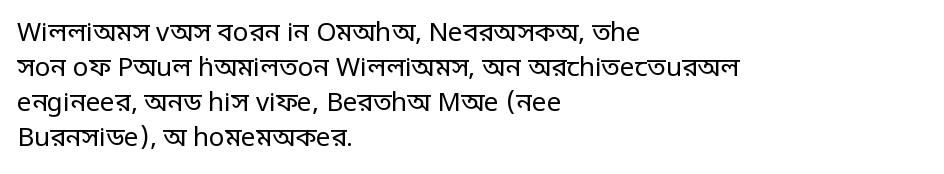
Q: Is the text bold? A: No.
Q: Is the text italic (slanted)? A: No, it is upright.
Q: Is the text underlined? A: No.
Q: How is the paragraph aligned? A: Left-aligned.
Q: Is the spacing between letters normal or unusually wide? A: Normal.
Q: Is the spacing between lines tight, normal or loose? A: Normal.
